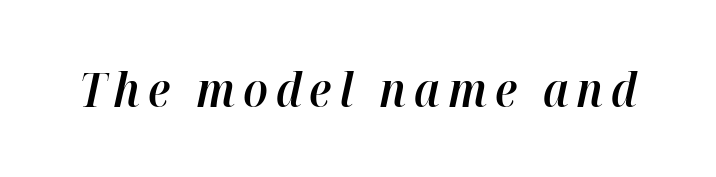
The image shows 48 px semibold type, italic (leaning right); set not underlined; high stroke contrast and a medium x-height.
